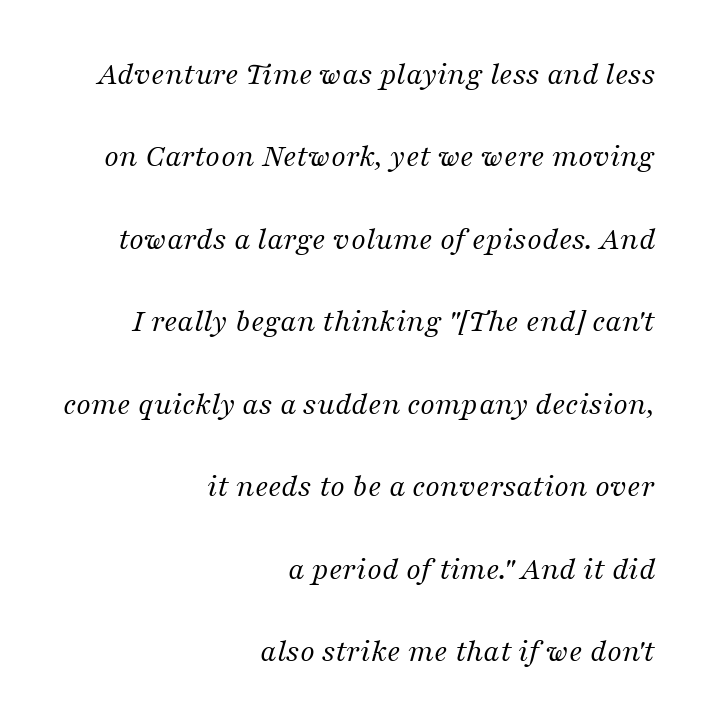
The image shows 33 px regular-weight serif type, italic (leaning right); set right-aligned, loose line spacing (2.5x), normal letter spacing, not underlined; medium stroke contrast and a medium x-height.
